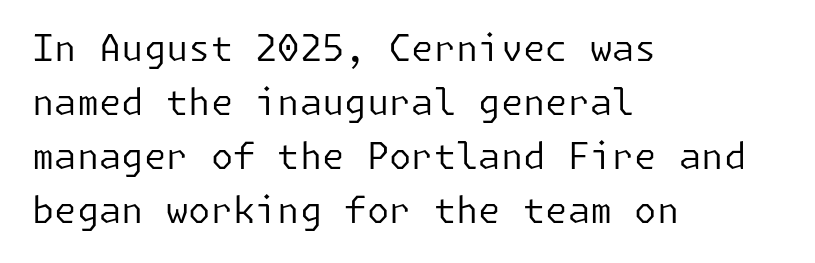
Q: Is the text bold? A: No.
Q: Is the text italic (slanted)? A: No, it is upright.
Q: Is the typeface a serif or a sans-serif typeface? A: Sans-serif.
Q: Is the text underlined? A: No.
Q: How is the paragraph aligned? A: Left-aligned.
Q: Is the spacing between letters normal or unusually wide? A: Normal.
Q: Is the spacing between lines tight, normal or loose? A: Normal.
Q: Width (condensed, normal, or wide)? A: Normal.
Q: Stroke contrast? A: Low.
Q: x-height? A: Medium.
